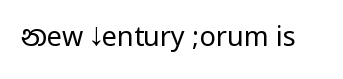
Has an underline been added? It has not. The type is set solid horizontally, with unmodified tracking. The characters are drawn with everyday or finer stroke widths. Every character sits straight up, as roman type does.
